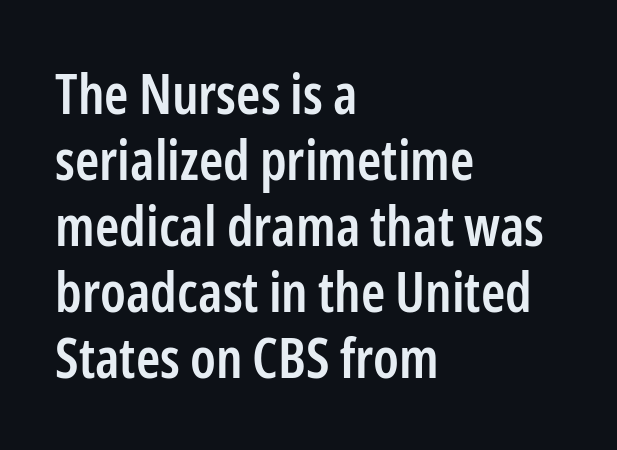
The image shows 55 px semibold, condensed sans-serif type, upright; set left-aligned, line spacing 1.2x, normal letter spacing, not underlined; low stroke contrast and a medium x-height.
